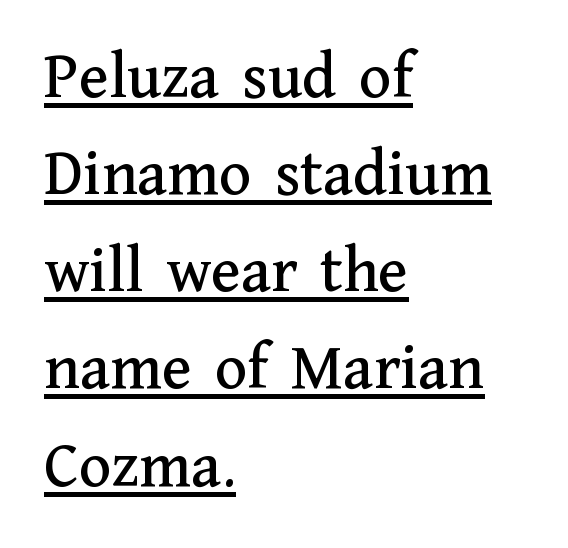
The image shows 67 px serif type, upright; set left-aligned, normal line spacing (1.45x), normal letter spacing, underlined; medium stroke contrast and a medium x-height.
